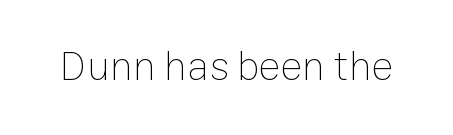
The image shows 42 px thin type, upright; set normal letter spacing, not underlined; low stroke contrast and a medium x-height.
